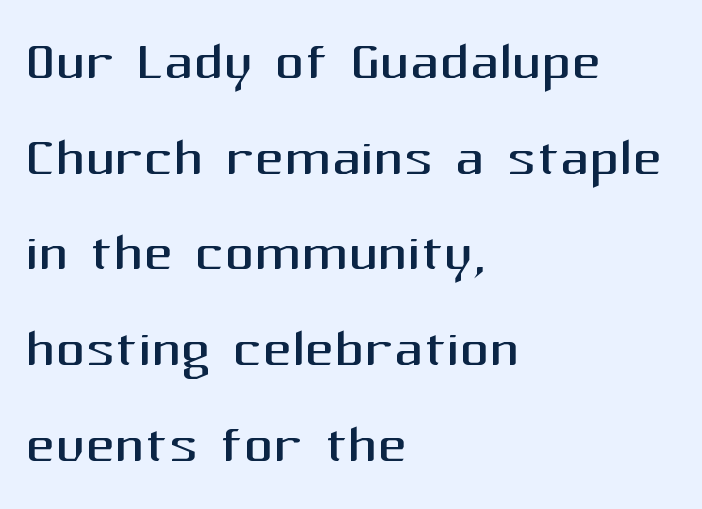
The image shows 73 px regular-weight sans-serif type, upright; set left-aligned, normal line spacing (1.31x), normal letter spacing, not underlined; medium stroke contrast and a medium x-height.
